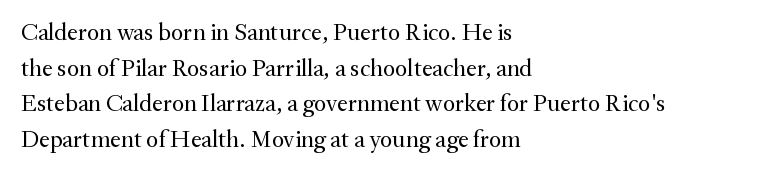
Q: Is the text bold? A: No.
Q: Is the text italic (slanted)? A: No, it is upright.
Q: Is the text underlined? A: No.
Q: How is the paragraph aligned? A: Left-aligned.
Q: Is the spacing between letters normal or unusually wide? A: Normal.
Q: Is the spacing between lines tight, normal or loose? A: Normal.
